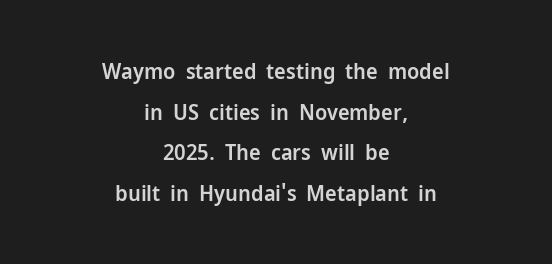
{"italic": "no", "bold": "semi", "underline": "no", "align": "center", "line_spacing_ratio": 1.85, "letter_spacing": "normal", "letter_spacing_em": 0.0, "glyph_px": 22}
